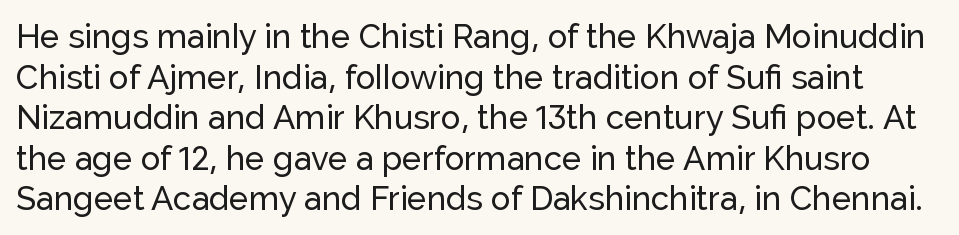
The image shows 33 px sans-serif type, upright; set line spacing 1.23x, normal letter spacing, not underlined; low stroke contrast and a medium x-height.
